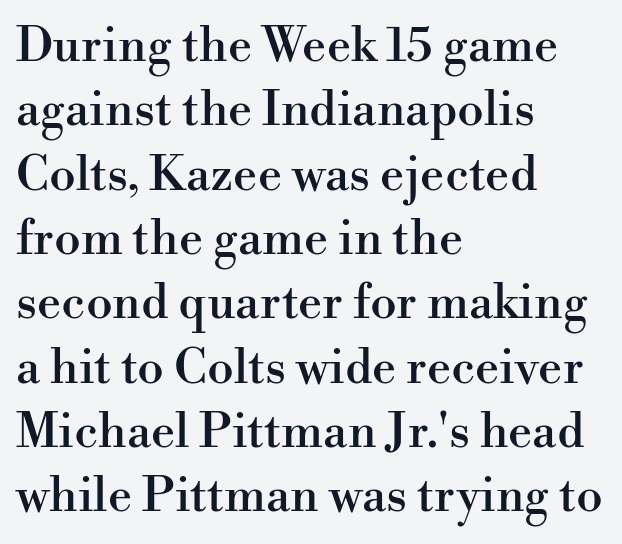
The image shows 48 px serif type, upright; set left-aligned, normal line spacing (1.34x), normal letter spacing, not underlined; high stroke contrast and a small x-height.
